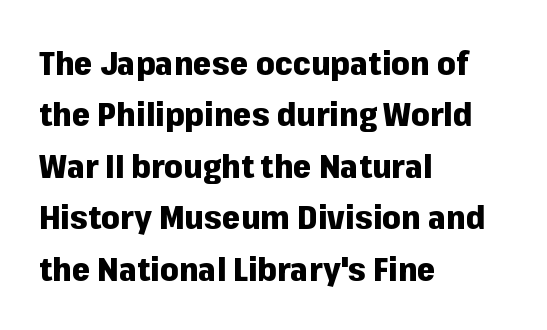
Q: Is the text bold? A: Yes.
Q: Is the text italic (slanted)? A: No, it is upright.
Q: Is the typeface a serif or a sans-serif typeface? A: Sans-serif.
Q: Is the text underlined? A: No.
Q: How is the paragraph aligned? A: Left-aligned.
Q: Is the spacing between letters normal or unusually wide? A: Normal.
Q: Is the spacing between lines tight, normal or loose? A: Normal.
Q: Width (condensed, normal, or wide)? A: Normal.
Q: Stroke contrast? A: Low.
Q: x-height? A: Medium.
Q: Monospaced? A: No.
